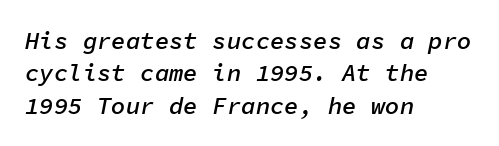
Decoration check: the copy has no underline. These lines stack with their left ends in a neat column. Glyph-to-glyph distance matches everyday printed text. Slanted lettering throughout.
